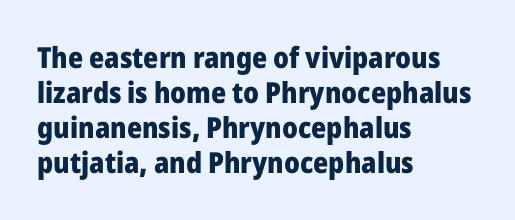
{"serif": "no", "italic": "no", "bold": "yes", "weight": "heavy", "width": "normal", "stroke_contrast": "low", "x_height": "medium", "monospaced": "no", "underline": "no", "align": "left", "line_spacing_ratio": 1.21, "letter_spacing": "normal", "letter_spacing_em": 0.0, "glyph_px": 29}
